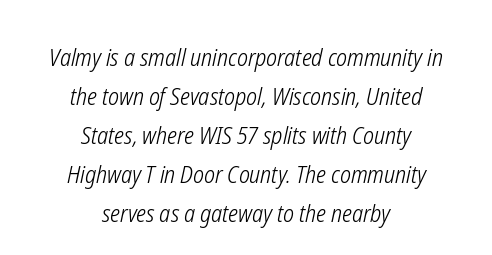
{"italic": "yes", "lean": "right", "slant_degrees": 12, "bold": "no", "underline": "no", "align": "center", "line_spacing": "normal", "line_spacing_ratio": 1.62, "letter_spacing": "normal", "letter_spacing_em": 0.0, "glyph_px": 24}
